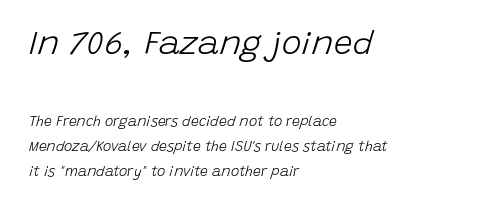
The image shows 33 px light type, italic (leaning right); set left-aligned, line spacing 1.8x, normal letter spacing, not underlined; the first (top) block is 2.36x larger; low stroke contrast and a large x-height.
